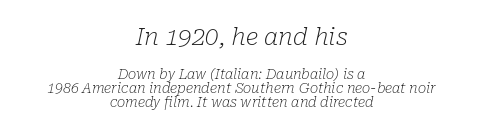
{"italic": "yes", "lean": "right", "slant_degrees": 10, "bold": "no", "underline": "no", "align": "center", "line_spacing": "tight", "line_spacing_ratio": 1.02, "letter_spacing": "normal", "letter_spacing_em": 0.0, "larger_block": "first", "size_ratio": 1.71, "glyph_px": 24}
